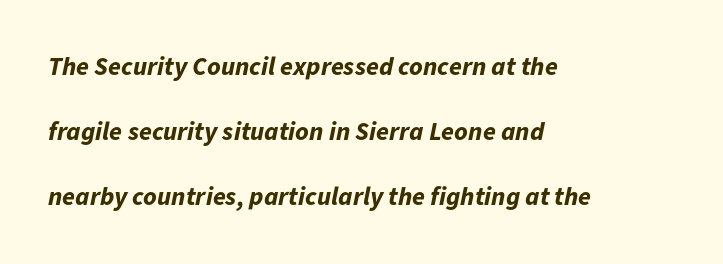
The image shows 26 px bold type, italic (leaning right); set left-aligned, loose line spacing (2.5x), normal letter spacing, not underlined.
